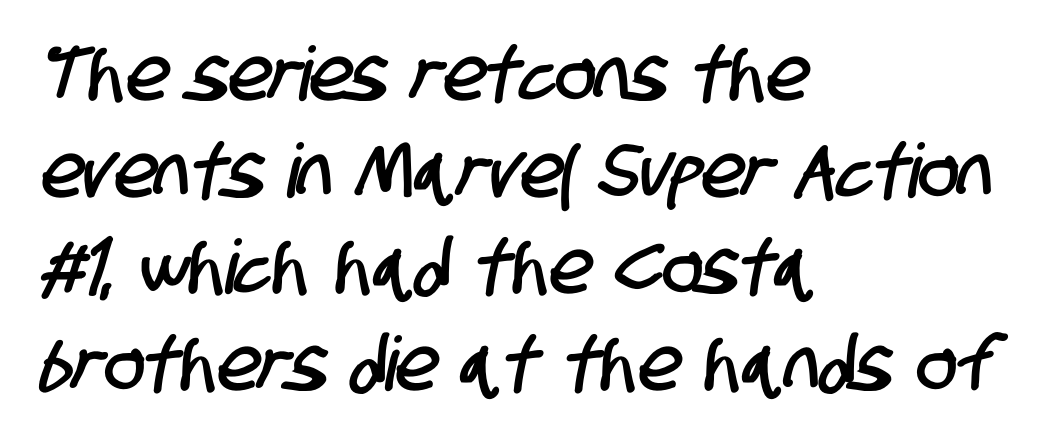
{"serif": "no", "width": "condensed", "stroke_contrast": "low", "x_height": "large", "monospaced": "no", "underline": "no", "align": "left", "line_spacing": "normal", "line_spacing_ratio": 1.29, "letter_spacing": "normal", "letter_spacing_em": 0.0, "glyph_px": 75}
